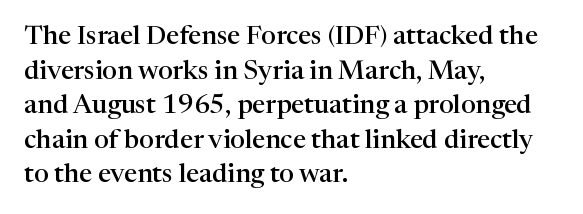
The image shows 26 px text type, upright; set left-aligned, normal line spacing (1.33x), normal letter spacing, not underlined.
